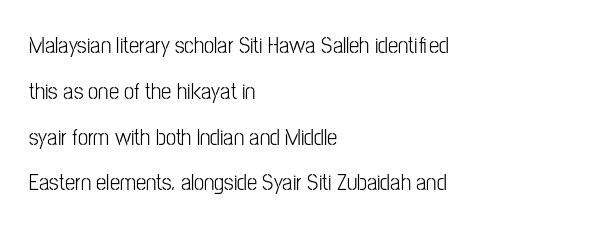
Q: Is the text bold? A: No.
Q: Is the text italic (slanted)? A: No, it is upright.
Q: Is the text underlined? A: No.
Q: How is the paragraph aligned? A: Left-aligned.
Q: Is the spacing between letters normal or unusually wide? A: Normal.
Q: Is the spacing between lines tight, normal or loose? A: Loose.
